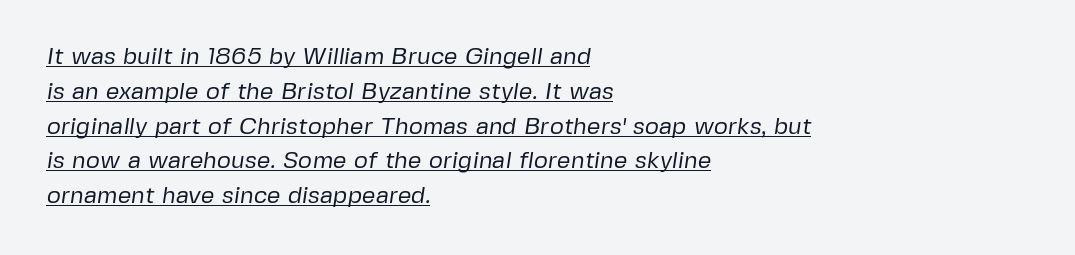
The image shows 24 px text type; set left-aligned, normal line spacing (1.45x), normal letter spacing, underlined.
